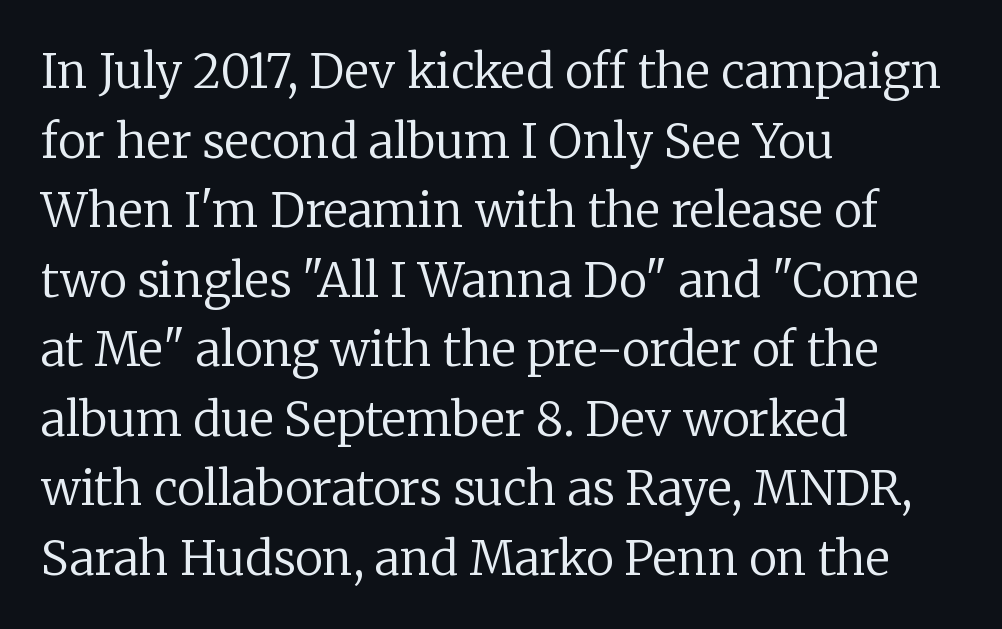
The image shows 47 px regular-weight serif type, upright; set left-aligned, normal line spacing (1.48x), normal letter spacing, not underlined; low stroke contrast and a medium x-height.
